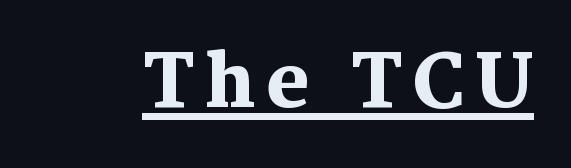
{"serif": "yes", "italic": "no", "bold": "yes", "weight": "heavy", "width": "normal", "stroke_contrast": "medium", "x_height": "medium", "monospaced": "no", "underline": "yes", "glyph_px": 73}
